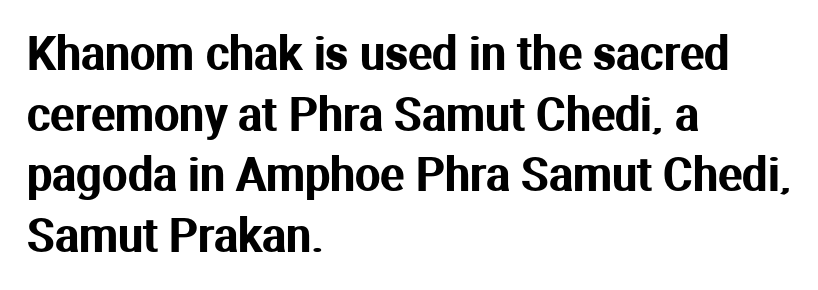
The image shows 45 px sans-serif type, upright; set left-aligned, normal line spacing (1.35x), normal letter spacing, not underlined; medium stroke contrast and a medium x-height.
